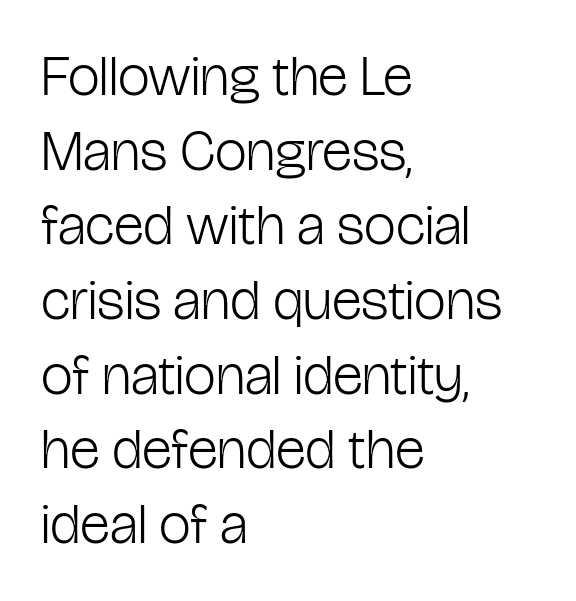
Do the letters lean? They stand straight. Inter-character spacing is left at the font's built-in metrics. Short and long lines alike share a common starting point at left. The letters look calm and open, with moderate or lighter stems.
